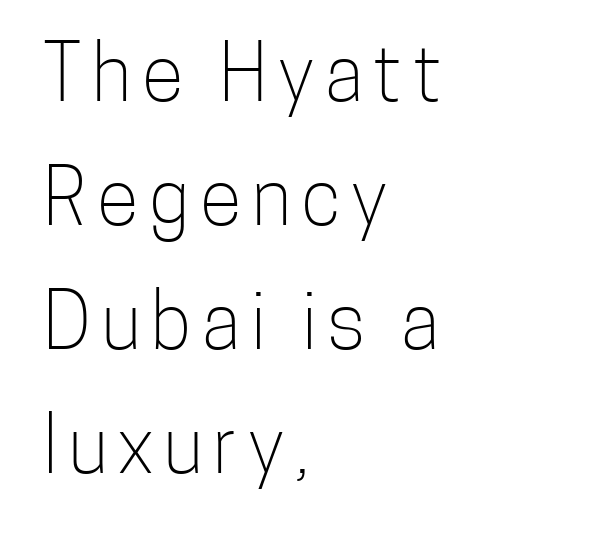
Vertically, the passage feels balanced, rows spaced as you'd expect. Is the type heavy? It reads as light-to-regular instead. Casual observation: everything's shoved over to the left. Honestly, there is no underline to notice here at all.
